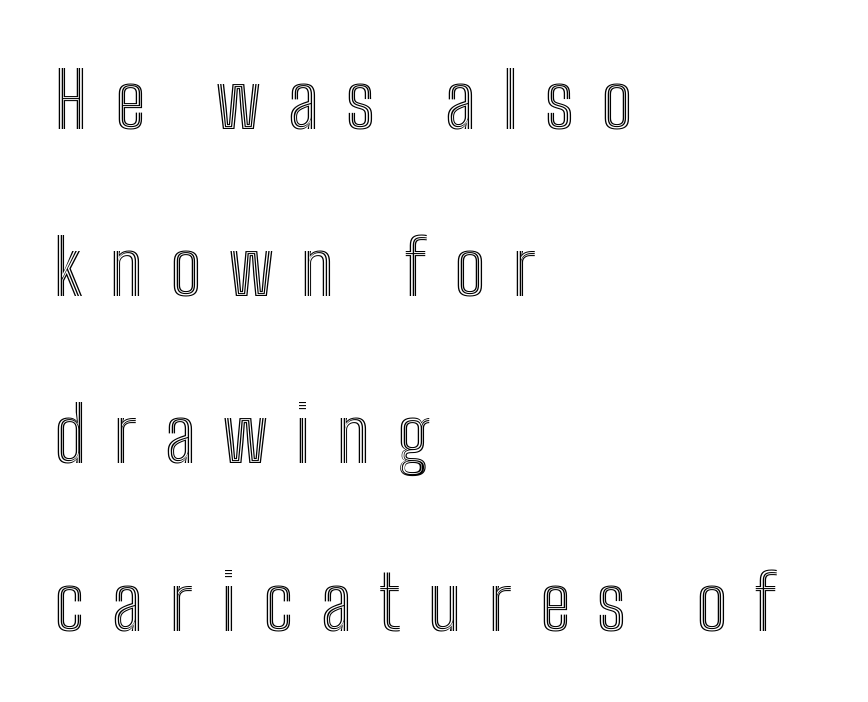
{"italic": "no", "width": "condensed", "x_height": "medium", "monospaced": "no", "underline": "no", "align": "left", "line_spacing": "loose", "line_spacing_ratio": 2.2, "letter_spacing": "wide", "letter_spacing_em": 0.36, "glyph_px": 76}
